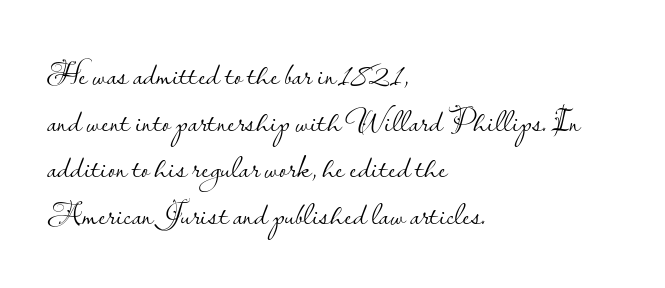
The area under the type is left untouched. Regarding serifs, this sample does without them. Horizontal alignment here is leftward, the default for most running prose. Standard letterfit; no display-style spreading of the glyphs. Line spacing here is normal.
